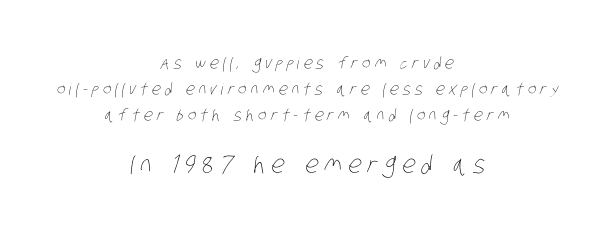
Plain, unruled lines of type. Short note: letters widely spaced. No heavy texture on the line: the type isn't bold. This layout puts the modest block above and the oversized block below.
